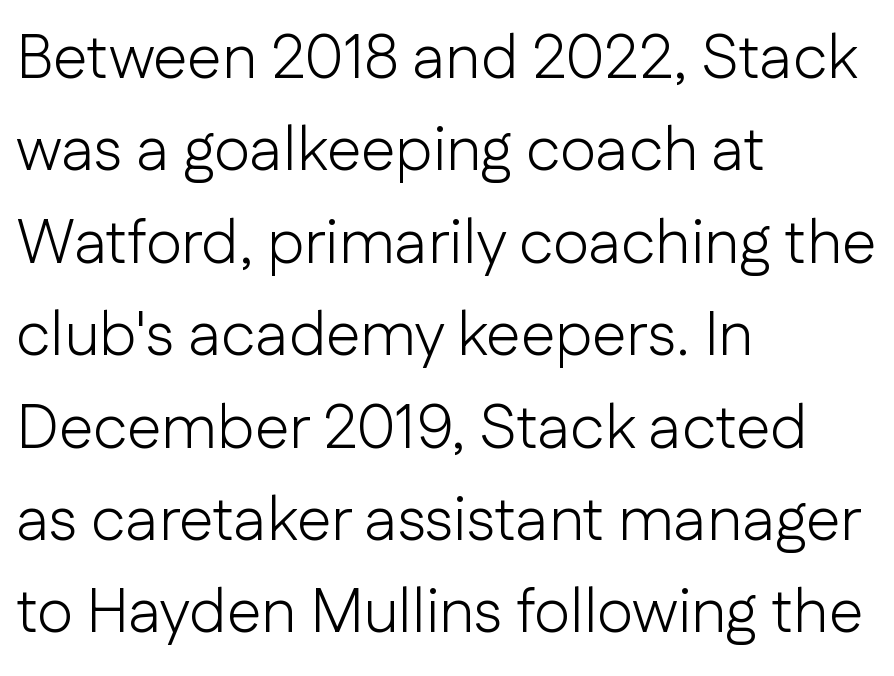
The image shows 62 px light sans-serif type, upright; set left-aligned, normal line spacing (1.49x), normal letter spacing, not underlined; low stroke contrast and a medium x-height.
